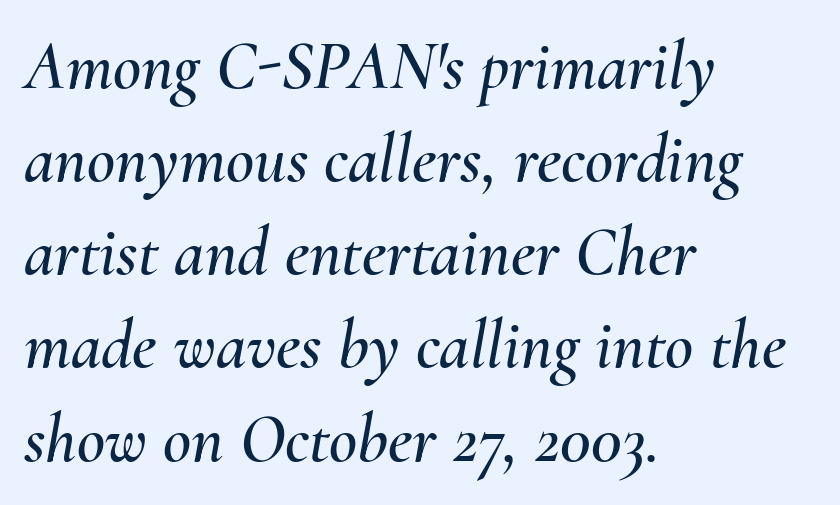
Q: Is the text italic (slanted)? A: Yes, it leans right by about 10 degrees.
Q: Is the text underlined? A: No.
Q: How is the paragraph aligned? A: Left-aligned.
Q: Is the spacing between letters normal or unusually wide? A: Normal.
Q: Is the spacing between lines tight, normal or loose? A: Normal.
Q: Width (condensed, normal, or wide)? A: Normal.
Q: Stroke contrast? A: Medium.
Q: x-height? A: Small.
Q: Monospaced? A: No.
